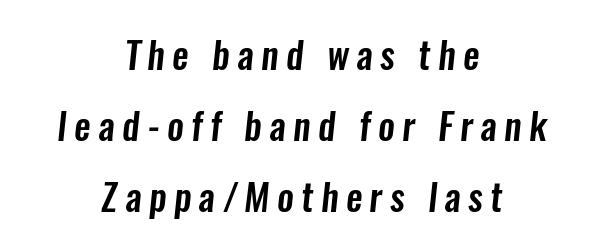
Airy leading. The face used here is proportionally spaced, like ordinary book or web type. Honestly, the letter spacing is so wide it's the main thing you notice. You can tell from the bare stems that sans-serif type was used. The foot of each line stays bare and open. Reading down the block, each line starts at a different indent, mirrored at its end.
